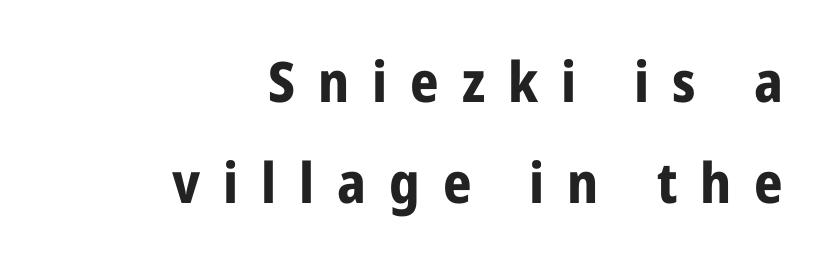
Q: Is the text bold? A: Yes.
Q: Is the text italic (slanted)? A: No, it is upright.
Q: Is the typeface a serif or a sans-serif typeface? A: Sans-serif.
Q: Is the text underlined? A: No.
Q: How is the paragraph aligned? A: Right-aligned.
Q: Is the spacing between letters normal or unusually wide? A: Unusually wide.
Q: Width (condensed, normal, or wide)? A: Condensed.
Q: Stroke contrast? A: Low.
Q: x-height? A: Medium.
Q: Monospaced? A: No.
